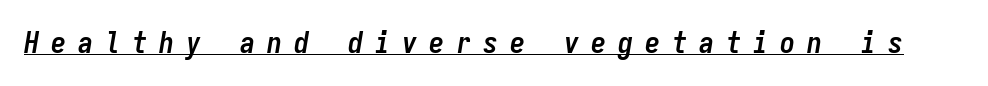
The image shows 30 px semibold, condensed type, italic (leaning right), monospaced; set unusually wide letter spacing (+0.4 em), underlined; low stroke contrast and a medium x-height.
